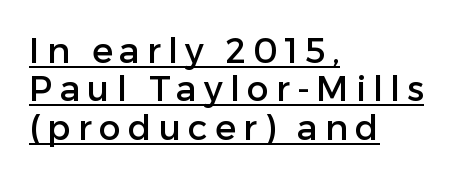
The image shows 35 px sans-serif type, upright; set left-aligned, tight line spacing (1.1x), unusually wide letter spacing (+0.2 em), underlined; low stroke contrast and a medium x-height.
